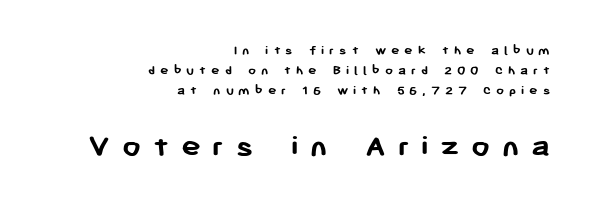
The image shows 33 px semibold sans-serif type, upright; set right-aligned, normal line spacing (1.44x), unusually wide letter spacing (+0.35 em), not underlined; the second (bottom) block is 2.36x larger; low stroke contrast and a medium x-height.
